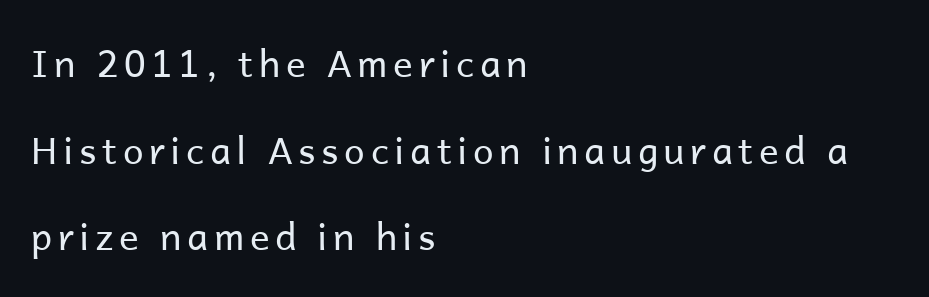
{"serif": "no", "italic": "no", "bold": "no", "weight": "regular", "width": "normal", "stroke_contrast": "low", "x_height": "medium", "monospaced": "no", "underline": "no", "align": "left", "line_spacing": "loose", "line_spacing_ratio": 2.34, "glyph_px": 37}
